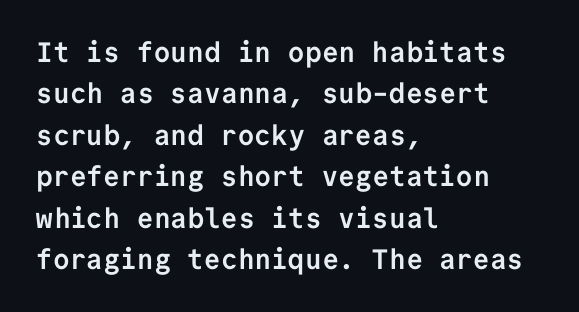
Q: Is the text bold? A: Yes.
Q: Is the text italic (slanted)? A: No, it is upright.
Q: Is the typeface a serif or a sans-serif typeface? A: Sans-serif.
Q: Is the text underlined? A: No.
Q: How is the paragraph aligned? A: Left-aligned.
Q: Is the spacing between letters normal or unusually wide? A: Normal.
Q: Is the spacing between lines tight, normal or loose? A: Normal.
Q: Width (condensed, normal, or wide)? A: Normal.
Q: Stroke contrast? A: Low.
Q: x-height? A: Medium.
Q: Monospaced? A: Yes.
